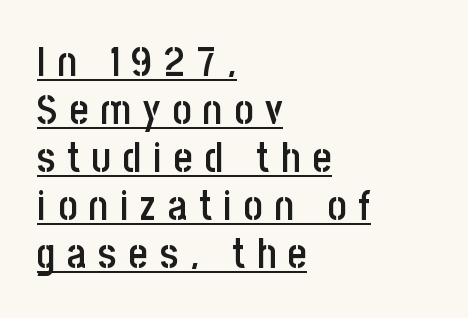
The image shows 41 px semibold, condensed sans-serif type, upright; set left-aligned, line spacing 1.17x, unusually wide letter spacing (+0.29 em), underlined; low stroke contrast and a large x-height.
